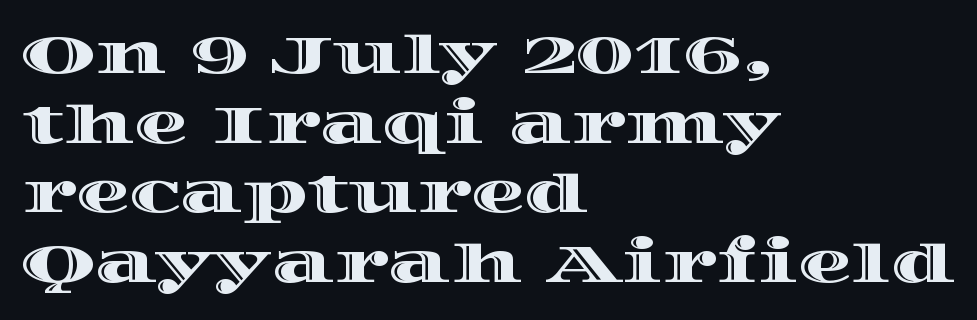
The image shows 54 px wide type, upright; set left-aligned, normal line spacing (1.29x), normal letter spacing, not underlined; a large x-height.
